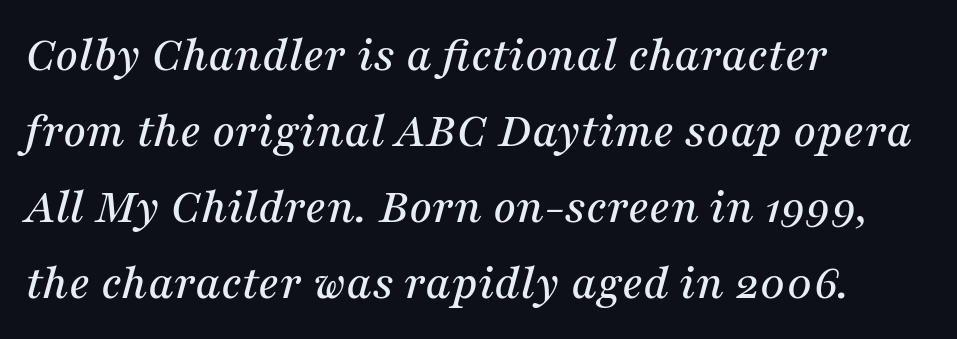
Is this a sans? No — the strokes have serifs. Here the designer chose a conventional face with non-uniform glyph widths. Typeset ragged right — the left edge is the straight one. The baseline area is clear.
